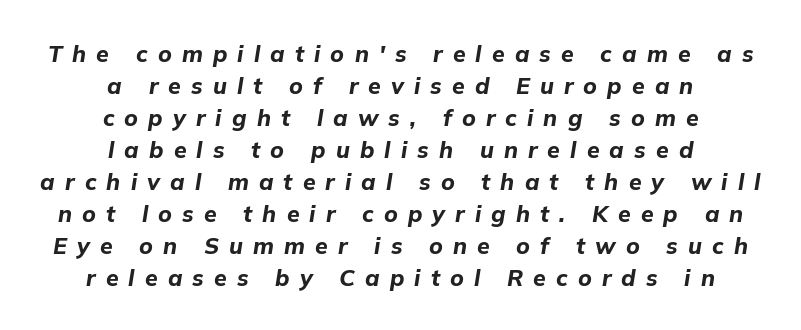
The image shows 23 px bold type, italic (leaning right); set centered, normal line spacing (1.39x), unusually wide letter spacing (+0.44 em), not underlined.
